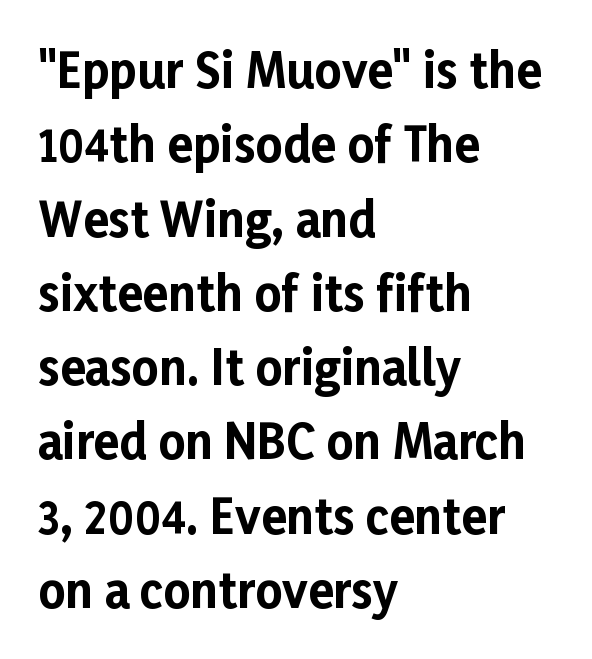
{"serif": "no", "italic": "no", "bold": "yes", "weight": "bold", "width": "normal", "stroke_contrast": "low", "x_height": "medium", "monospaced": "no", "underline": "no", "align": "left", "line_spacing": "normal", "line_spacing_ratio": 1.58, "letter_spacing": "normal", "letter_spacing_em": 0.0, "glyph_px": 47}
